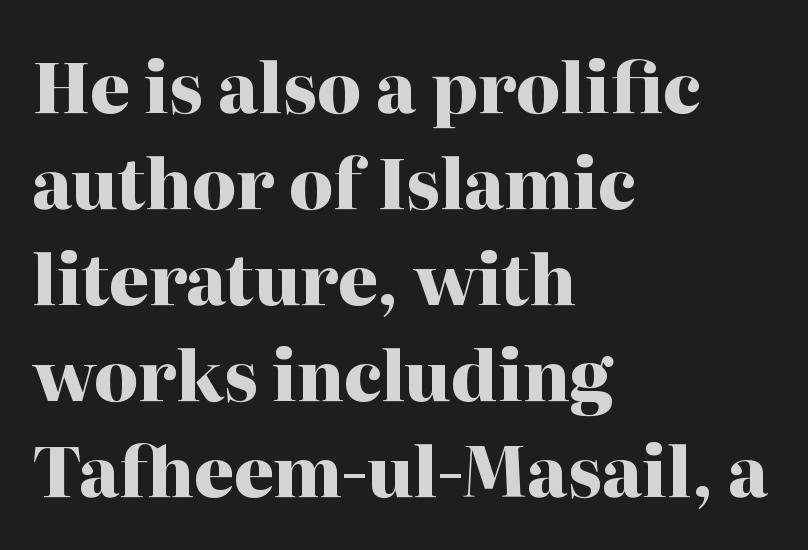
The image shows 68 px heavy serif type, upright; set left-aligned, normal line spacing (1.41x), normal letter spacing, not underlined; high stroke contrast and a medium x-height.
